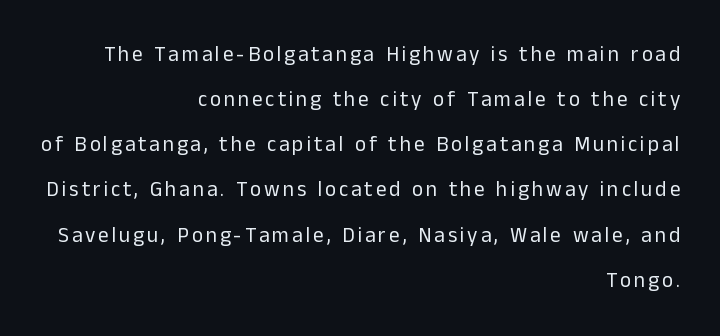
The image shows 21 px text type, upright; set right-aligned, loose line spacing (2.15x), not underlined.
